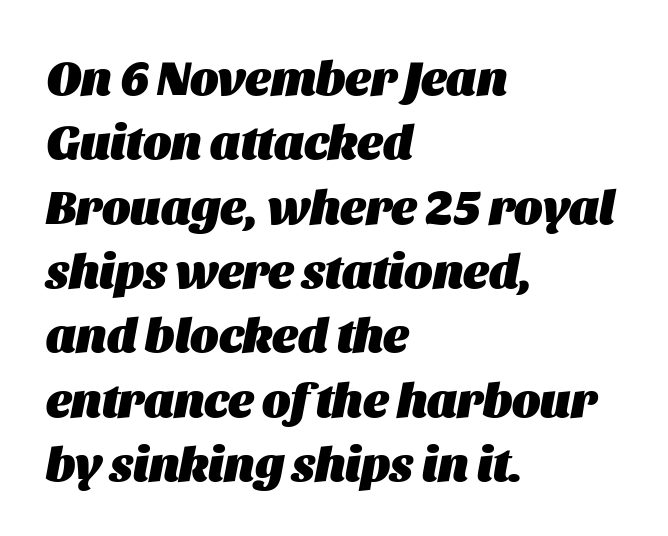
Q: Is the text bold? A: Yes.
Q: Is the text italic (slanted)? A: Yes, it leans right by about 11 degrees.
Q: Is the text underlined? A: No.
Q: How is the paragraph aligned? A: Left-aligned.
Q: Is the spacing between letters normal or unusually wide? A: Normal.
Q: Is the spacing between lines tight, normal or loose? A: Normal.
Q: Width (condensed, normal, or wide)? A: Normal.
Q: Stroke contrast? A: Medium.
Q: x-height? A: Large.
Q: Monospaced? A: No.
